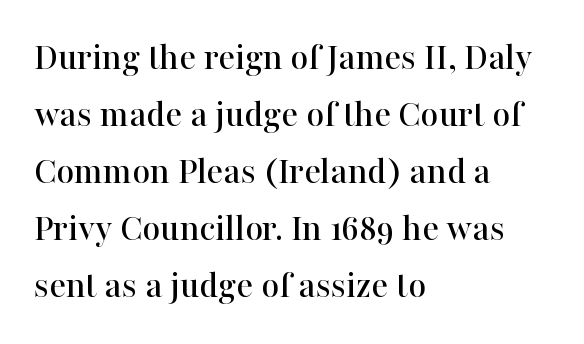
The image shows 39 px serif type, upright; set left-aligned, normal line spacing (1.46x), normal letter spacing, not underlined; high stroke contrast and a medium x-height.
